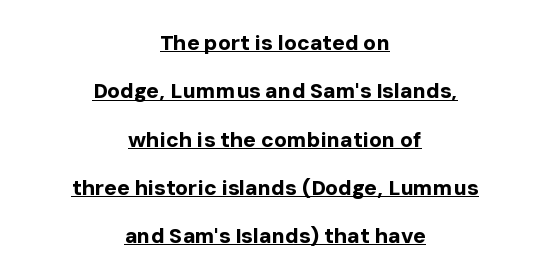
{"italic": "no", "bold": "yes", "underline": "yes", "align": "center", "line_spacing": "loose", "line_spacing_ratio": 2.3, "letter_spacing": "normal", "letter_spacing_em": 0.0, "glyph_px": 21}
